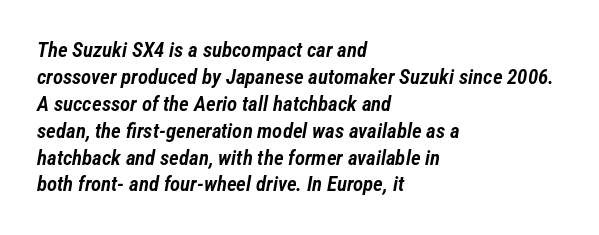
Compared with a centered layout, this one pins lines to the left instead. The lettering tilts uniformly, giving the passage an italic look. Reading down the column, the eye jumps a familiar distance to each next line. Students, note that the glyphs here touch the page at normal intervals.
